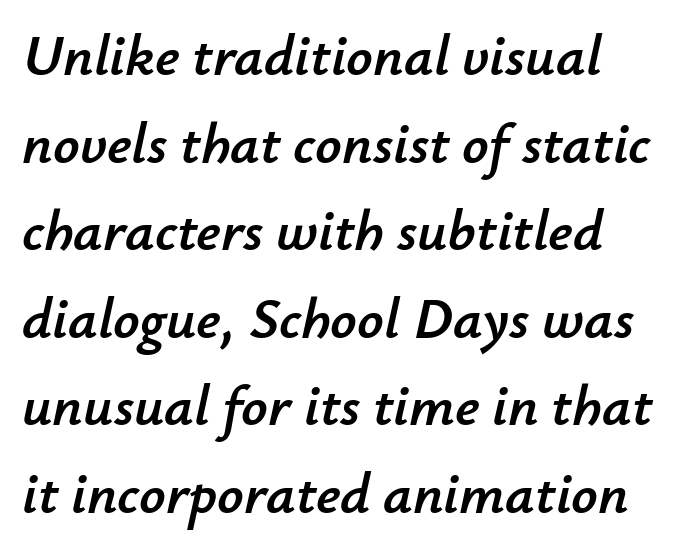
{"italic": "yes", "lean": "right", "slant_degrees": 12, "width": "normal", "stroke_contrast": "low", "x_height": "small", "monospaced": "no", "underline": "no", "line_spacing": "normal", "line_spacing_ratio": 1.51, "letter_spacing": "normal", "letter_spacing_em": 0.0, "glyph_px": 58}
